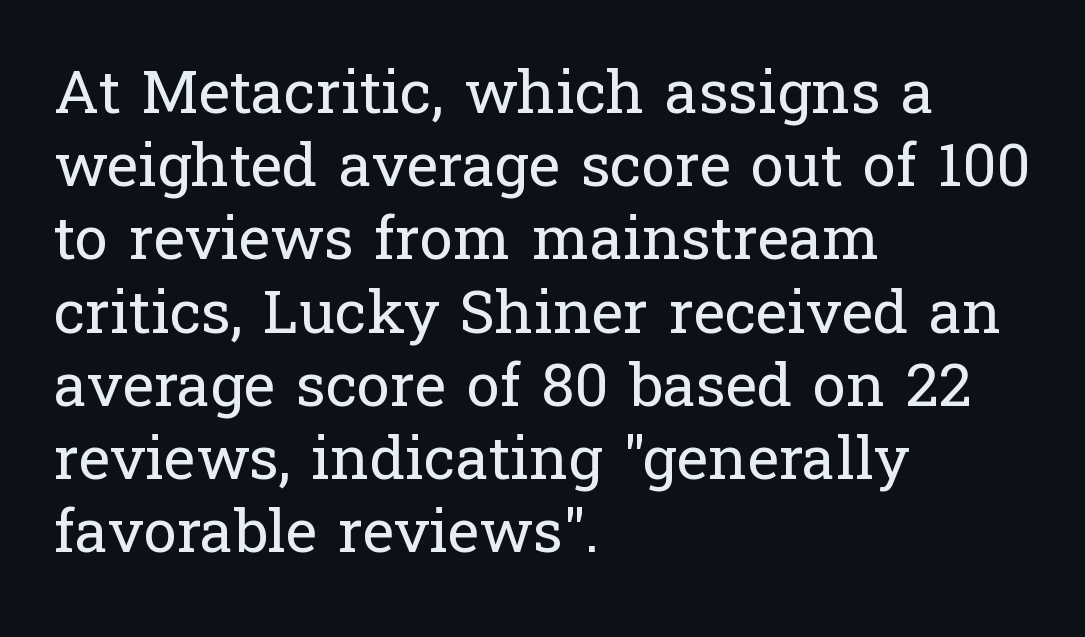
Q: Is the text bold? A: No.
Q: Is the text italic (slanted)? A: No, it is upright.
Q: Is the typeface a serif or a sans-serif typeface? A: Serif.
Q: Is the text underlined? A: No.
Q: How is the paragraph aligned? A: Left-aligned.
Q: Is the spacing between letters normal or unusually wide? A: Normal.
Q: Width (condensed, normal, or wide)? A: Normal.
Q: Stroke contrast? A: Low.
Q: x-height? A: Medium.
Q: Monospaced? A: No.
